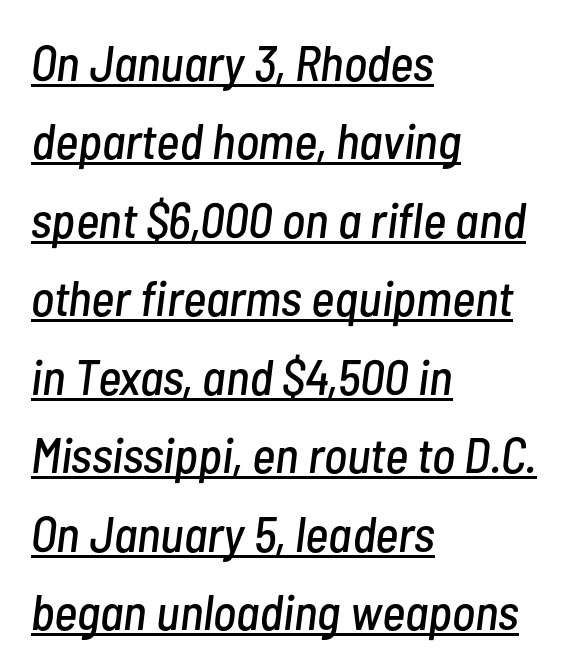
The image shows 50 px condensed type, italic (leaning right); set left-aligned, normal line spacing (1.57x), normal letter spacing, underlined; low stroke contrast and a medium x-height.
